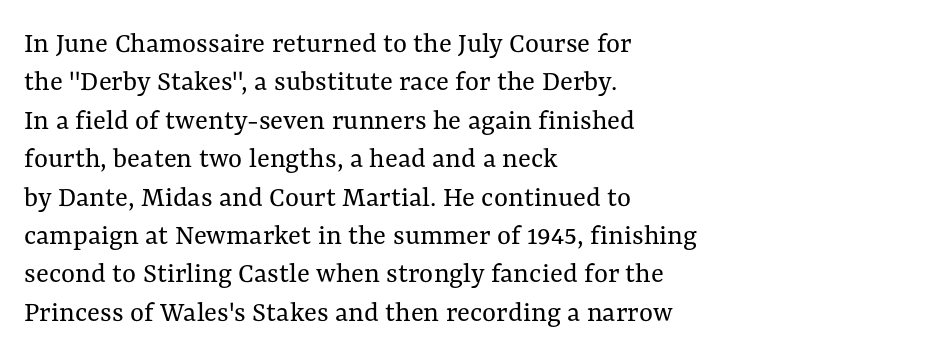
{"italic": "no", "bold": "no", "weight": "regular", "width": "normal", "stroke_contrast": "medium", "x_height": "medium", "monospaced": "no", "underline": "no", "align": "left", "line_spacing": "normal", "line_spacing_ratio": 1.28, "letter_spacing": "normal", "letter_spacing_em": 0.0, "glyph_px": 30}
